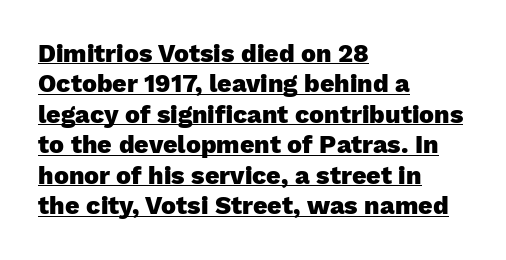
The image shows 25 px bold type, upright; set left-aligned, line spacing 1.22x, normal letter spacing, underlined.
